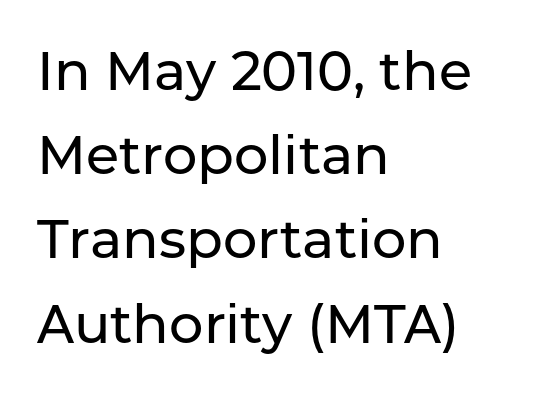
You could not count columns in this text — the font is proportionally spaced. Short note: letters normally spaced. This rendering features lettering with no underline. One-word summary of the alignment: left. Vertically, the passage feels balanced, rows spaced as you'd expect.
